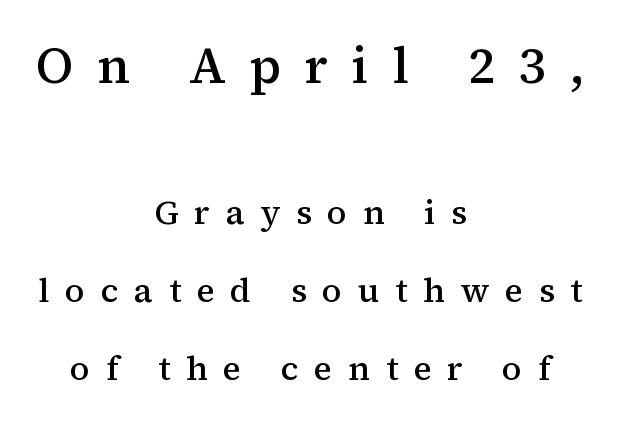
Q: Is the text bold? A: Semi-bold.
Q: Is the text italic (slanted)? A: No, it is upright.
Q: Is the typeface a serif or a sans-serif typeface? A: Serif.
Q: Is the text underlined? A: No.
Q: How is the paragraph aligned? A: Centered.
Q: Is the spacing between letters normal or unusually wide? A: Unusually wide.
Q: Is the spacing between lines tight, normal or loose? A: Loose.
Q: Which block of text is set in a larger size, the first (top) or the second (bottom)? A: The first (top) one.
Q: Width (condensed, normal, or wide)? A: Normal.
Q: Stroke contrast? A: Medium.
Q: x-height? A: Medium.
Q: Monospaced? A: No.
